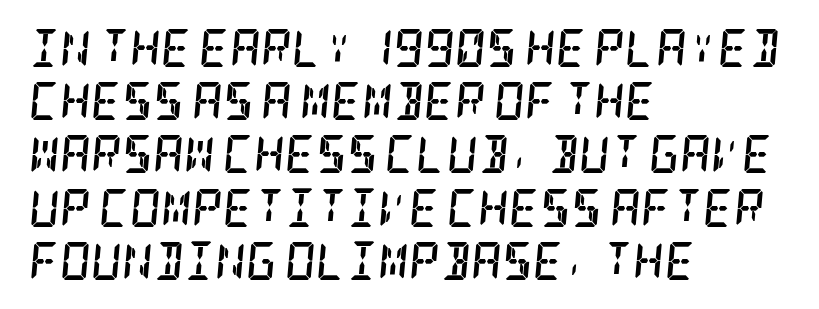
Q: Is the text bold? A: Yes.
Q: Is the text italic (slanted)? A: Yes, it leans right by about 5 degrees.
Q: Is the typeface a serif or a sans-serif typeface? A: Serif.
Q: Is the text underlined? A: No.
Q: How is the paragraph aligned? A: Left-aligned.
Q: Is the spacing between letters normal or unusually wide? A: Normal.
Q: Is the spacing between lines tight, normal or loose? A: Normal.
Q: Width (condensed, normal, or wide)? A: Condensed.
Q: Stroke contrast? A: Low.
Q: x-height? A: Large.
